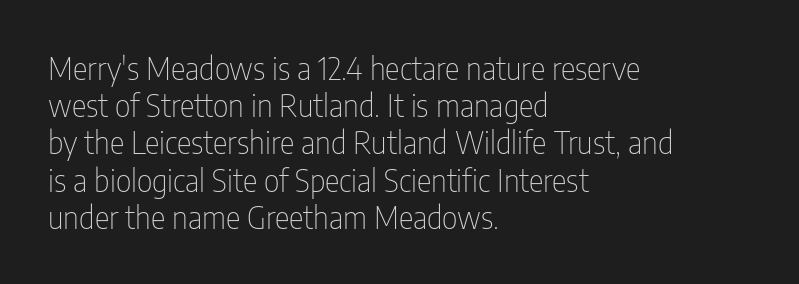
The image shows 31 px thin, condensed sans-serif type, upright; set left-aligned, line spacing 1.2x, normal letter spacing, not underlined; low stroke contrast and a medium x-height.
